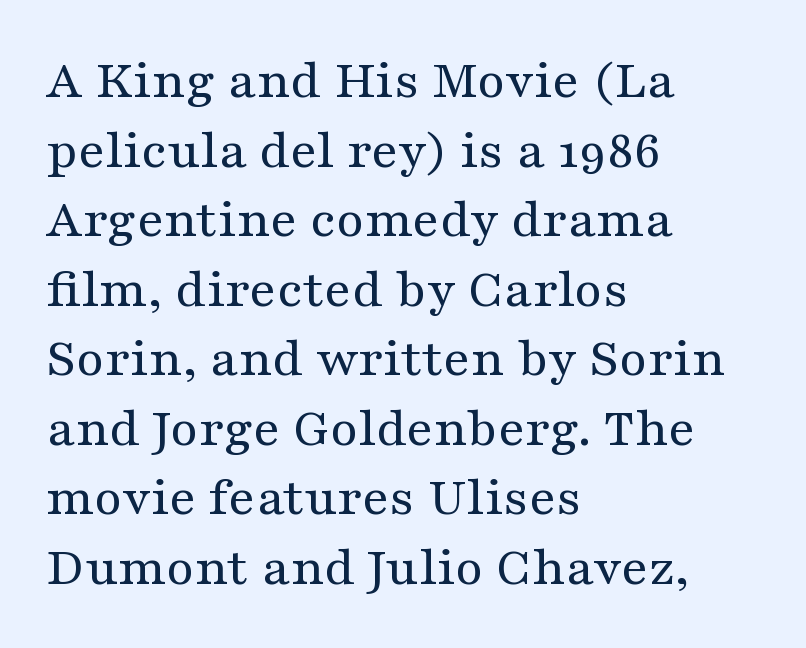
The image shows 57 px regular-weight, wide serif type, upright; set left-aligned, line spacing 1.22x, normal letter spacing, not underlined; medium stroke contrast and a medium x-height.
